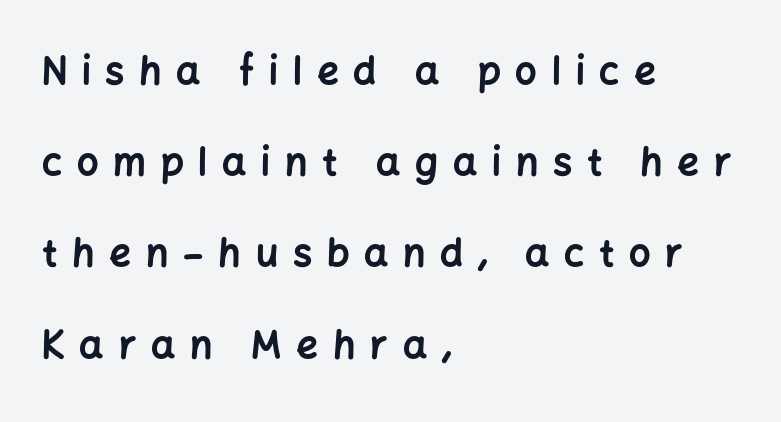
The image shows 38 px bold sans-serif type, upright; set left-aligned, loose line spacing (2.4x), unusually wide letter spacing (+0.39 em), not underlined; low stroke contrast and a medium x-height.
